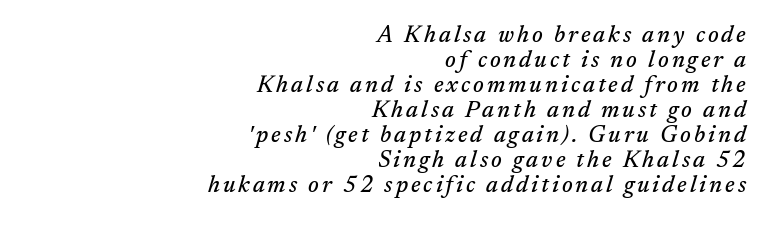
All the whitespace from short lines collects on the left. Rule under the text: the space is simply empty. The lettering tilts uniformly, giving the passage an italic look. Students, observe: this is what under-led, compact text looks like.
